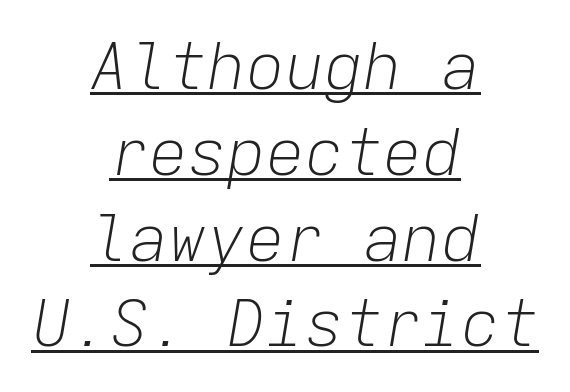
{"italic": "yes", "lean": "right", "slant_degrees": 9, "bold": "no", "weight": "light", "width": "normal", "stroke_contrast": "low", "x_height": "medium", "monospaced": "yes", "underline": "yes", "align": "center", "line_spacing": "normal", "line_spacing_ratio": 1.32, "letter_spacing": "normal", "letter_spacing_em": 0.0, "glyph_px": 65}
